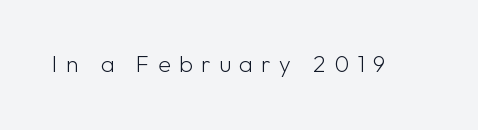
The image shows 23 px text type, upright; set unusually wide letter spacing (+0.37 em), not underlined.
